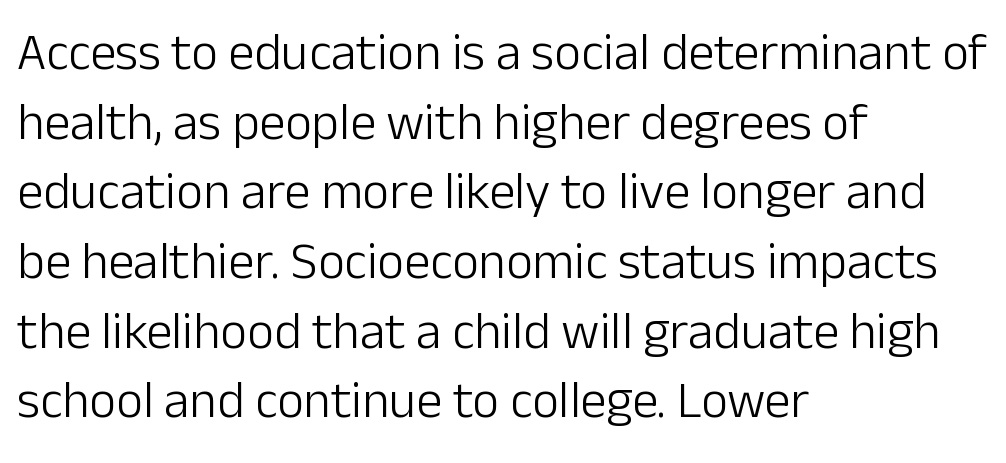
The image shows 52 px light sans-serif type, upright; set left-aligned, normal line spacing (1.34x), normal letter spacing, not underlined; low stroke contrast and a medium x-height.
